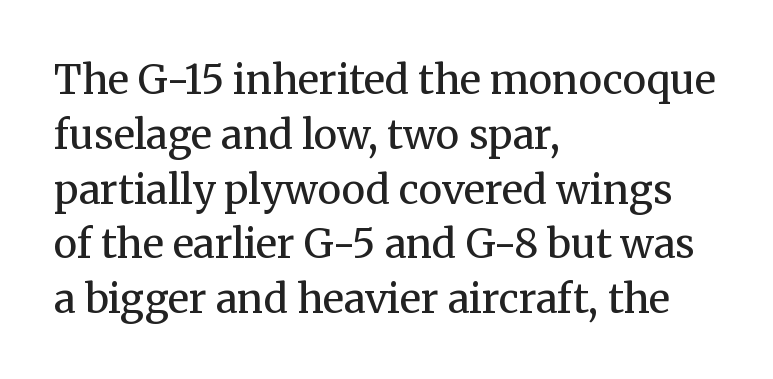
Look at the bottom of the vertical strokes: they flare into serifs here. Ascenders rise straight up at ninety degrees. Varying glyph widths throughout — classic text-font behaviour. Left-aligned paragraph, ragged on the right. The face used here is rendered with its standard letterfit. Just letters on the line, the space beneath them empty.
